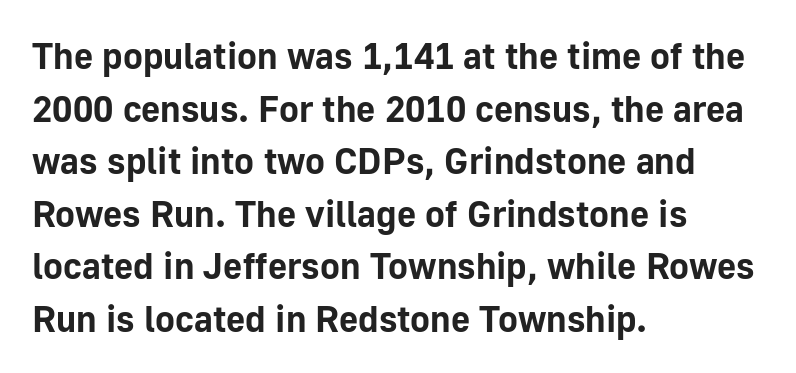
Q: Is the text bold? A: Yes.
Q: Is the text italic (slanted)? A: No, it is upright.
Q: Is the typeface a serif or a sans-serif typeface? A: Sans-serif.
Q: Is the text underlined? A: No.
Q: How is the paragraph aligned? A: Left-aligned.
Q: Is the spacing between letters normal or unusually wide? A: Normal.
Q: Is the spacing between lines tight, normal or loose? A: Normal.
Q: Width (condensed, normal, or wide)? A: Normal.
Q: Stroke contrast? A: Low.
Q: x-height? A: Medium.
Q: Monospaced? A: No.
